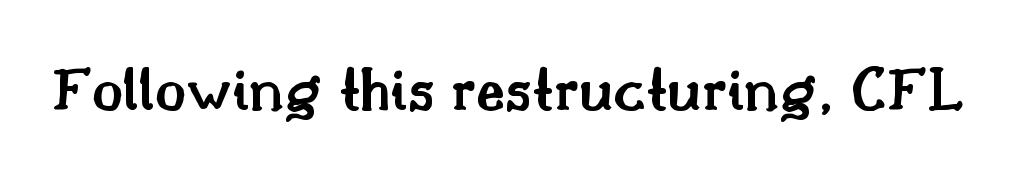
Q: Is the text bold? A: Semi-bold.
Q: Is the text italic (slanted)? A: No, it is upright.
Q: Is the typeface a serif or a sans-serif typeface? A: Serif.
Q: Is the text underlined? A: No.
Q: Is the spacing between letters normal or unusually wide? A: Normal.
Q: Width (condensed, normal, or wide)? A: Normal.
Q: Stroke contrast? A: Medium.
Q: x-height? A: Small.
Q: Monospaced? A: No.
